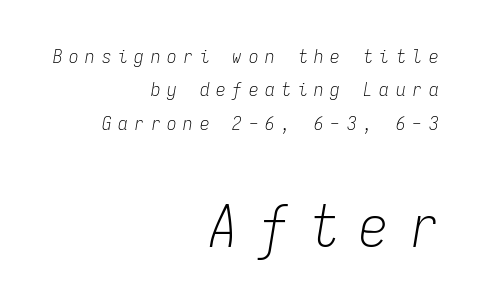
Q: Is the text bold? A: No.
Q: Is the text italic (slanted)? A: Yes, it leans right by about 9 degrees.
Q: Is the text underlined? A: No.
Q: How is the paragraph aligned? A: Right-aligned.
Q: Is the spacing between letters normal or unusually wide? A: Unusually wide.
Q: Which block of text is set in a larger size, the first (top) or the second (bottom)? A: The second (bottom) one.
Q: Width (condensed, normal, or wide)? A: Condensed.
Q: Stroke contrast? A: Low.
Q: x-height? A: Medium.
Q: Monospaced? A: Yes.
